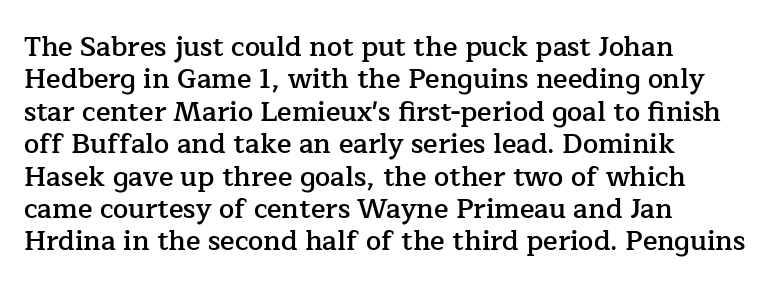
The image shows 27 px text type, upright; set left-aligned, line spacing 1.2x, normal letter spacing, not underlined.
